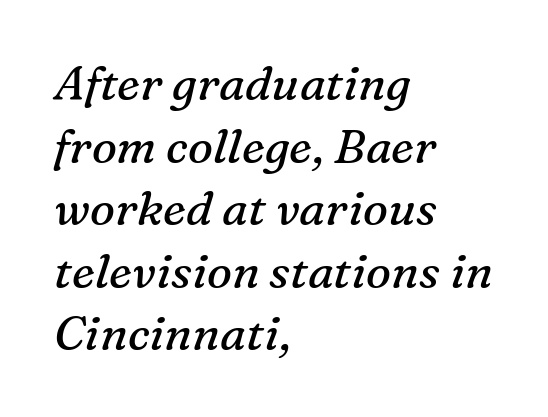
Q: Is the text bold? A: No.
Q: Is the text italic (slanted)? A: Yes, it leans right by about 16 degrees.
Q: Is the typeface a serif or a sans-serif typeface? A: Serif.
Q: Is the text underlined? A: No.
Q: How is the paragraph aligned? A: Left-aligned.
Q: Is the spacing between letters normal or unusually wide? A: Normal.
Q: Is the spacing between lines tight, normal or loose? A: Normal.
Q: Width (condensed, normal, or wide)? A: Normal.
Q: Stroke contrast? A: Medium.
Q: x-height? A: Medium.
Q: Monospaced? A: No.
